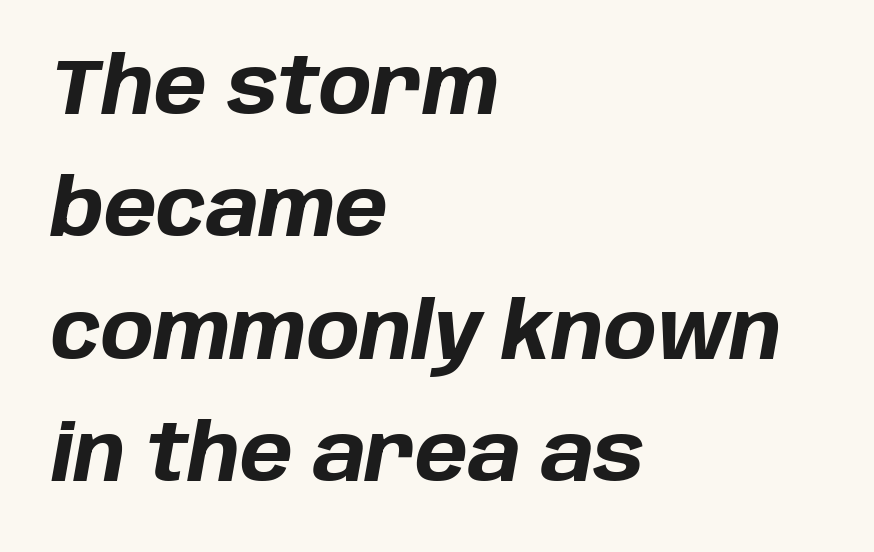
{"italic": "yes", "lean": "right", "slant_degrees": 10, "bold": "yes", "weight": "bold", "width": "normal", "stroke_contrast": "low", "x_height": "large", "monospaced": "no", "underline": "no", "align": "left", "line_spacing": "normal", "line_spacing_ratio": 1.55, "letter_spacing": "normal", "letter_spacing_em": 0.0, "glyph_px": 79}
